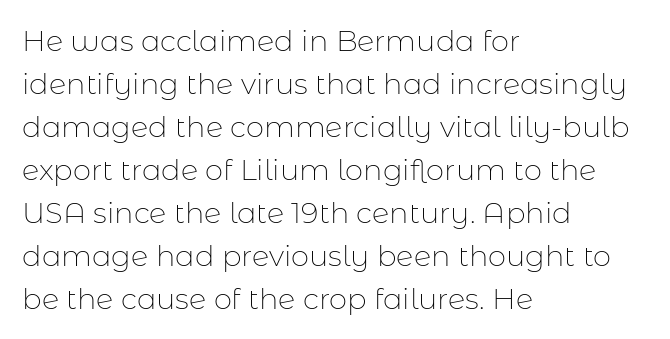
{"serif": "no", "italic": "no", "bold": "no", "weight": "thin", "width": "normal", "stroke_contrast": "low", "x_height": "medium", "monospaced": "no", "underline": "no", "align": "left", "line_spacing": "normal", "line_spacing_ratio": 1.48, "letter_spacing": "normal", "letter_spacing_em": 0.0, "glyph_px": 29}
